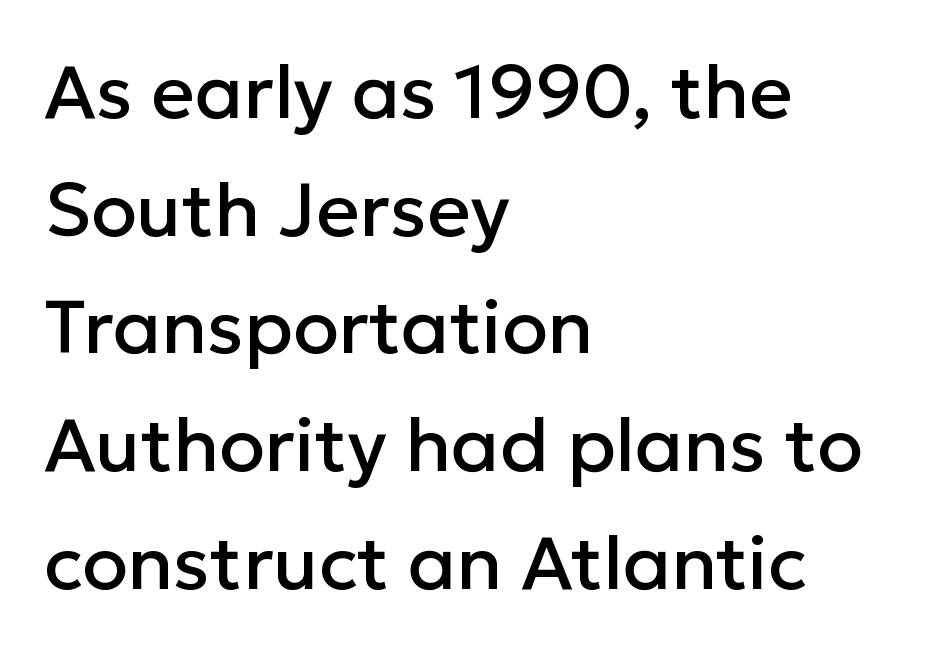
{"serif": "no", "italic": "no", "width": "normal", "stroke_contrast": "low", "x_height": "medium", "monospaced": "no", "underline": "no", "align": "left", "line_spacing": "normal", "line_spacing_ratio": 1.57, "letter_spacing": "normal", "letter_spacing_em": 0.0, "glyph_px": 75}
